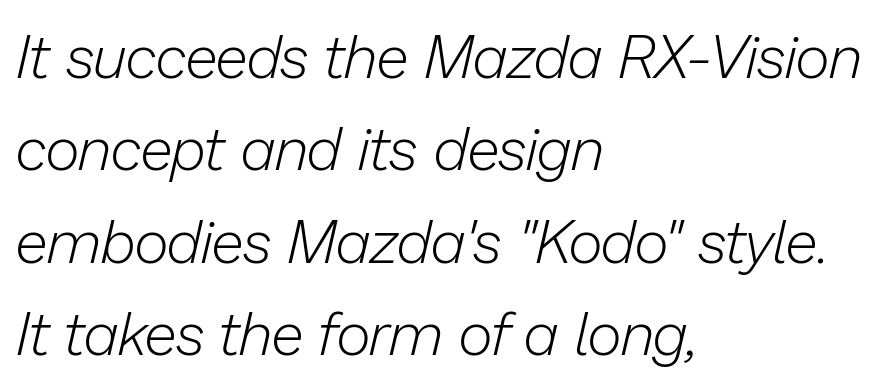
The image shows 60 px light type, italic (leaning right); set left-aligned, normal line spacing (1.54x), normal letter spacing, not underlined; low stroke contrast and a medium x-height.
